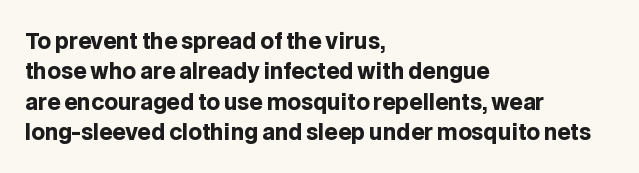
Q: Is the text bold? A: Yes.
Q: Is the text italic (slanted)? A: No, it is upright.
Q: Is the text underlined? A: No.
Q: How is the paragraph aligned? A: Left-aligned.
Q: Is the spacing between letters normal or unusually wide? A: Normal.
Q: Is the spacing between lines tight, normal or loose? A: Normal.
